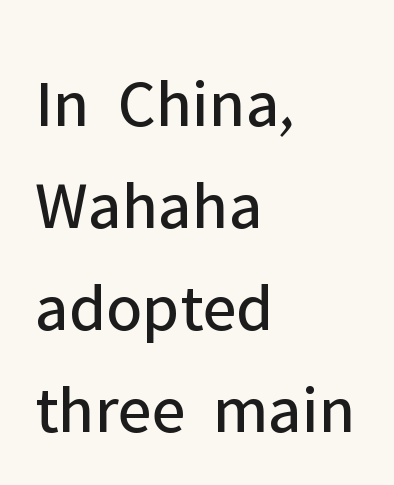
Q: Is the text bold? A: No.
Q: Is the text italic (slanted)? A: No, it is upright.
Q: Is the typeface a serif or a sans-serif typeface? A: Sans-serif.
Q: Is the text underlined? A: No.
Q: How is the paragraph aligned? A: Left-aligned.
Q: Is the spacing between letters normal or unusually wide? A: Normal.
Q: Is the spacing between lines tight, normal or loose? A: Normal.
Q: Width (condensed, normal, or wide)? A: Normal.
Q: Stroke contrast? A: Low.
Q: x-height? A: Medium.
Q: Monospaced? A: No.
